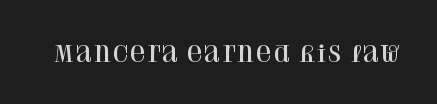
Tall strokes in this sample are plumb rather than angled. Short note: letters normally spaced. Lines of text with bare space underneath.
